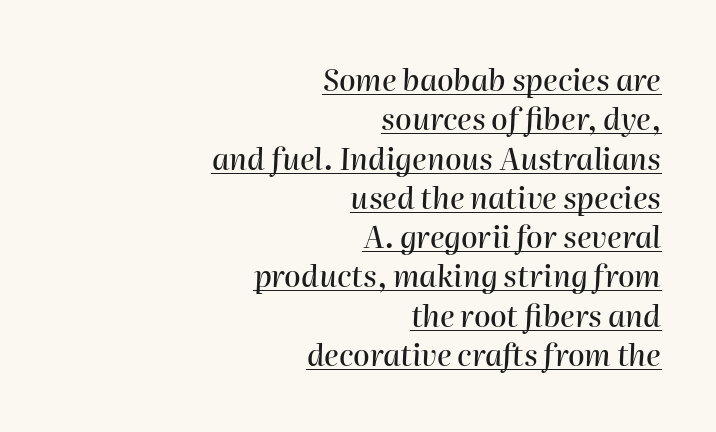
The image shows 30 px text type, italic (leaning right); set right-aligned, normal line spacing (1.31x), normal letter spacing, underlined; high stroke contrast and a medium x-height.
